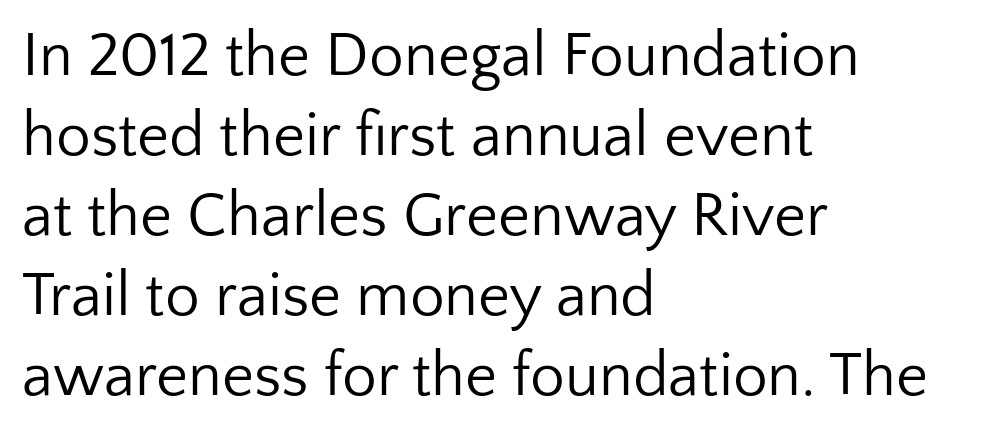
Q: Is the text bold? A: No.
Q: Is the text italic (slanted)? A: No, it is upright.
Q: Is the typeface a serif or a sans-serif typeface? A: Sans-serif.
Q: Is the text underlined? A: No.
Q: How is the paragraph aligned? A: Left-aligned.
Q: Is the spacing between letters normal or unusually wide? A: Normal.
Q: Is the spacing between lines tight, normal or loose? A: Normal.
Q: Width (condensed, normal, or wide)? A: Normal.
Q: Stroke contrast? A: Low.
Q: x-height? A: Medium.
Q: Monospaced? A: No.
